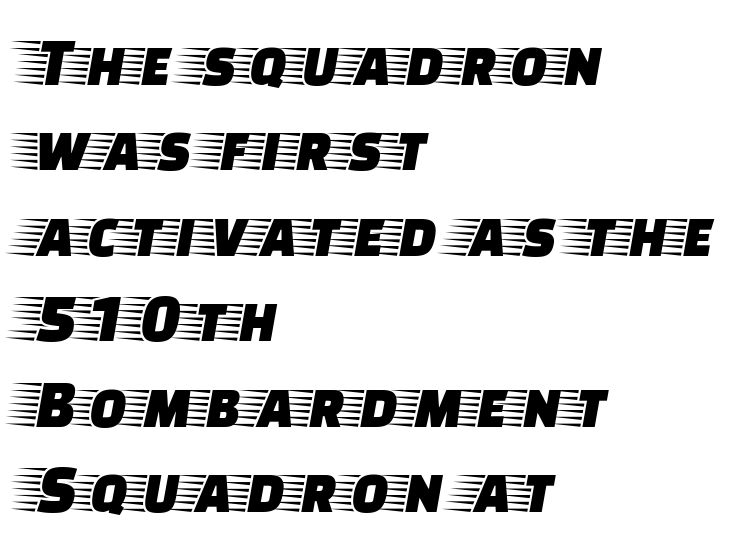
Observe the ordinary spacing: letters are neighbours, not strangers. Looks like regular typesetting: each glyph gets only the width it needs. Just letters on the line, the space beneath them empty. This is serif lettering, the kind often seen in printed books. Compared with a centered layout, this one pins lines to the left instead.
